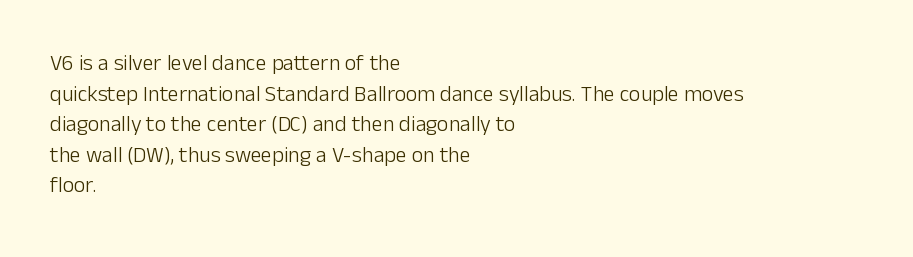
Q: Is the text bold? A: No.
Q: Is the text italic (slanted)? A: No, it is upright.
Q: Is the text underlined? A: No.
Q: How is the paragraph aligned? A: Left-aligned.
Q: Is the spacing between letters normal or unusually wide? A: Normal.
Q: Is the spacing between lines tight, normal or loose? A: Normal.
